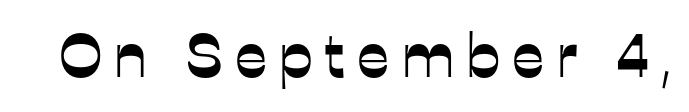
{"serif": "no", "italic": "no", "width": "normal", "stroke_contrast": "low", "x_height": "medium", "monospaced": "no", "underline": "no", "letter_spacing": "wide", "letter_spacing_em": 0.2, "glyph_px": 61}
